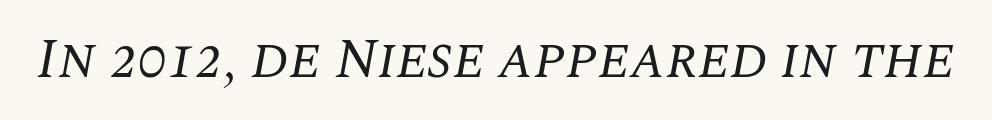
Lines of text with bare space underneath. Is the type slanted? Yes — the strokes lean at a clear angle. Heft: none added — not bold. Students, note that the glyphs here touch the page at normal intervals.
